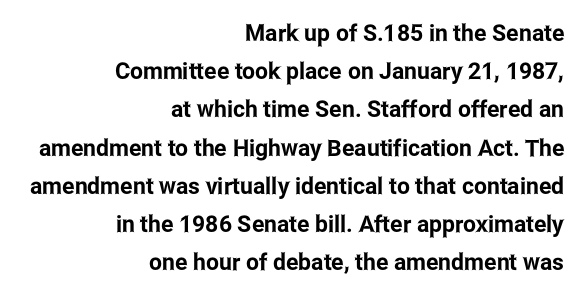
No italicization has been applied; the sample stays upright. Is the letter spacing exaggerated? No — it looks like the ordinary default. Leading matches the norm, producing a regular column. The text block is weighted toward the right margin, trailing off unevenly leftward.
